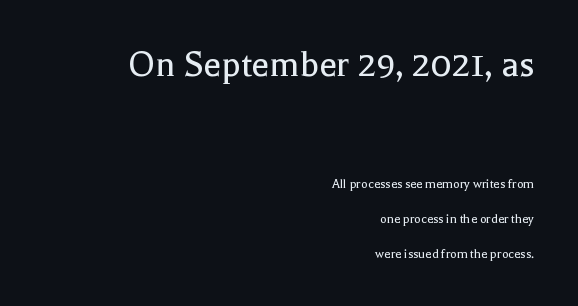
Q: Is the text bold? A: No.
Q: Is the text italic (slanted)? A: No, it is upright.
Q: Is the typeface a serif or a sans-serif typeface? A: Serif.
Q: Is the text underlined? A: No.
Q: How is the paragraph aligned? A: Right-aligned.
Q: Is the spacing between letters normal or unusually wide? A: Normal.
Q: Is the spacing between lines tight, normal or loose? A: Loose.
Q: Which block of text is set in a larger size, the first (top) or the second (bottom)? A: The first (top) one.
Q: Width (condensed, normal, or wide)? A: Normal.
Q: x-height? A: Medium.
Q: Monospaced? A: No.
